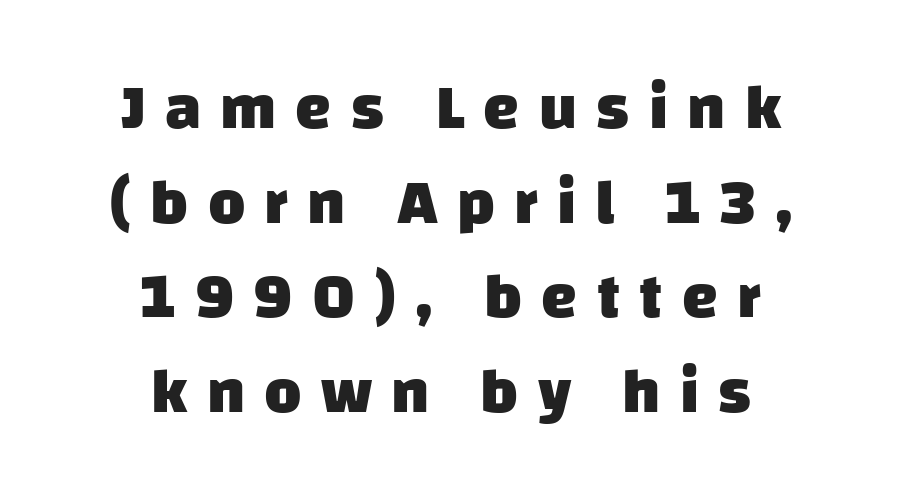
Only glyphs here, with clear space below each row. Vertical spacing — default. Does the type have serifs? No, each stem ends abruptly. A dark, heavy texture on the line: the type is bold. Teacher's note: observe the equal gaps on both sides — that is centered alignment. A typesetter would call this proportional, since set widths differ per character.
